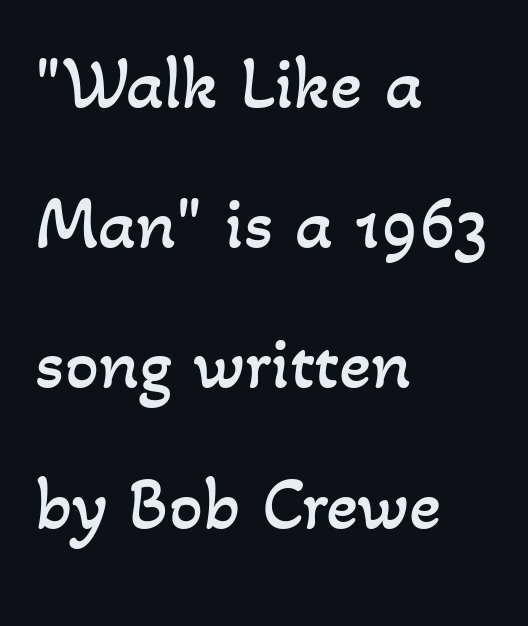
The image shows 75 px regular-weight type; set left-aligned, line spacing 1.87x, normal letter spacing, not underlined; low stroke contrast and a small x-height.
